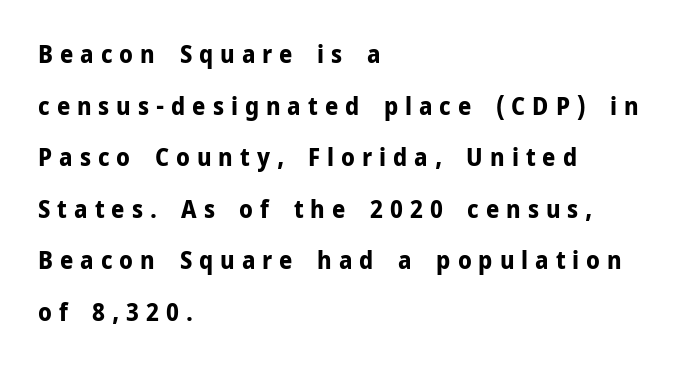
The font is running at its bold setting. The strip under each line holds only bare page. Alignment: flush left. The block of text is sparse from top to bottom, with ample space between rows. Caption: expanded tracking, letters set apart. Do the letters lean? They stand straight.
